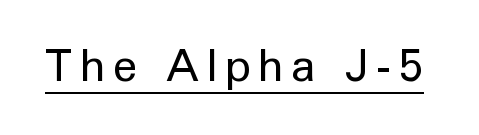
{"serif": "no", "italic": "no", "bold": "no", "weight": "regular", "width": "normal", "stroke_contrast": "low", "x_height": "medium", "monospaced": "no", "underline": "yes", "glyph_px": 44}
